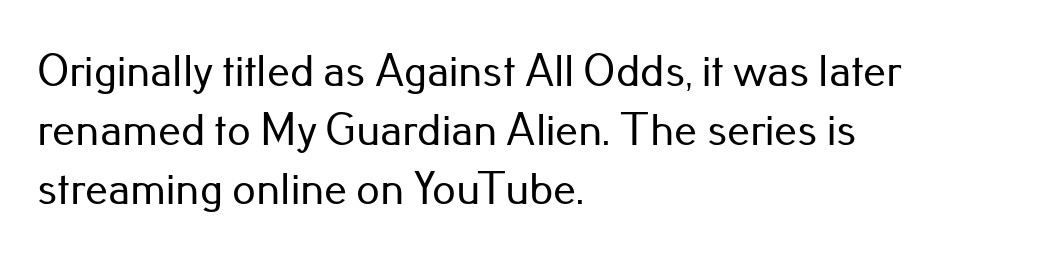
{"serif": "no", "italic": "no", "width": "normal", "stroke_contrast": "low", "x_height": "small", "monospaced": "no", "underline": "no", "align": "left", "line_spacing": "normal", "line_spacing_ratio": 1.28, "letter_spacing": "normal", "letter_spacing_em": 0.0, "glyph_px": 46}
